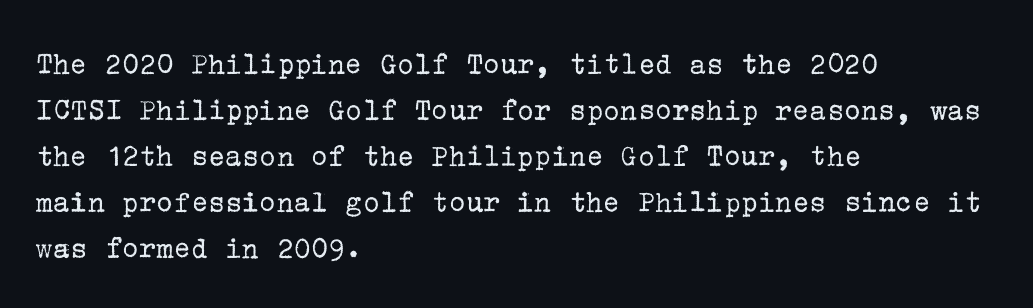
Heft: none added — not bold. The face used here is rendered with its standard letterfit. The passage shown stacks its lines at a standard gap. The passage shown is not underscored anywhere. The typography opts for an upright posture over an oblique one. The characters display serif detailing at their extremities.
